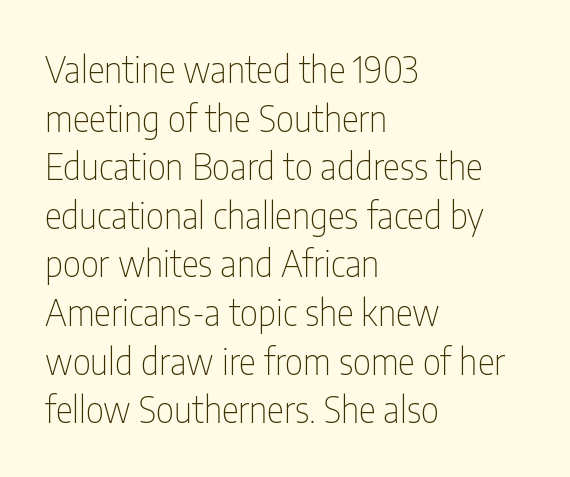
The image shows 36 px thin, condensed sans-serif type, upright; set left-aligned, normal line spacing (1.35x), normal letter spacing, not underlined; low stroke contrast and a medium x-height.
